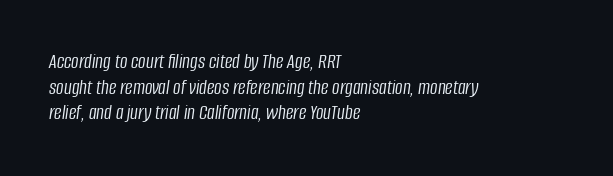
Q: Is the text bold? A: No.
Q: Is the text italic (slanted)? A: Yes, it leans right by about 8 degrees.
Q: Is the text underlined? A: No.
Q: How is the paragraph aligned? A: Left-aligned.
Q: Is the spacing between letters normal or unusually wide? A: Normal.
